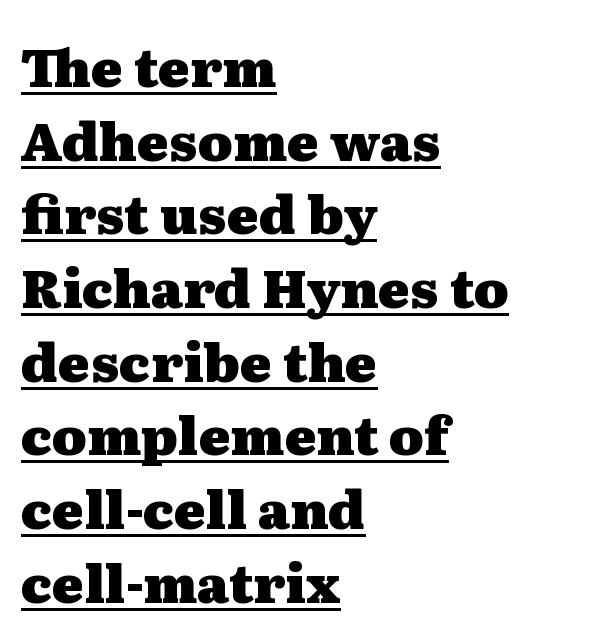
Q: Is the text bold? A: Yes.
Q: Is the text italic (slanted)? A: No, it is upright.
Q: Is the typeface a serif or a sans-serif typeface? A: Serif.
Q: Is the text underlined? A: Yes.
Q: How is the paragraph aligned? A: Left-aligned.
Q: Is the spacing between letters normal or unusually wide? A: Normal.
Q: Is the spacing between lines tight, normal or loose? A: Normal.
Q: Width (condensed, normal, or wide)? A: Wide.
Q: Stroke contrast? A: Medium.
Q: x-height? A: Medium.
Q: Monospaced? A: No.
